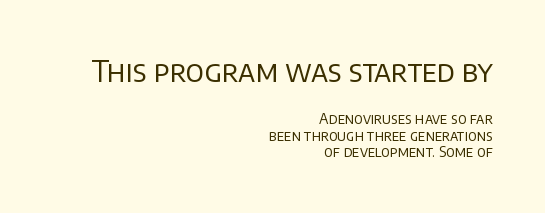
Looks like regular typesetting: each glyph gets only the width it needs. Tracking value appears to be zero — textbook default spacing. Caption: multi-line text, flush right, ragged left. These lines are composed in type without serifs. The first block has been scaled up relative to the second. Is the stroke heavy? The answer is a plain regular-or-lighter.
